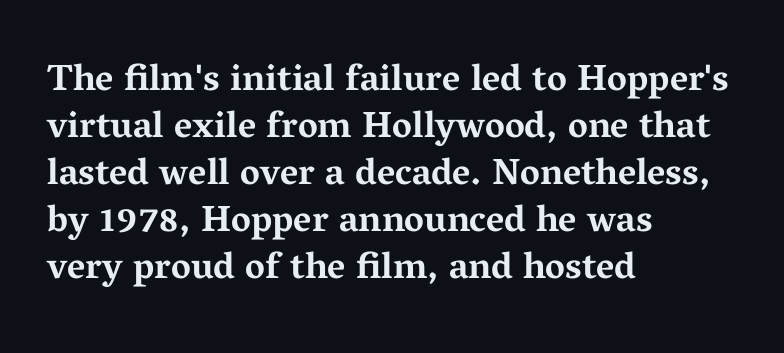
The image shows 37 px bold, wide serif type, upright; set left-aligned, normal line spacing (1.27x), normal letter spacing, not underlined; medium stroke contrast and a medium x-height.
